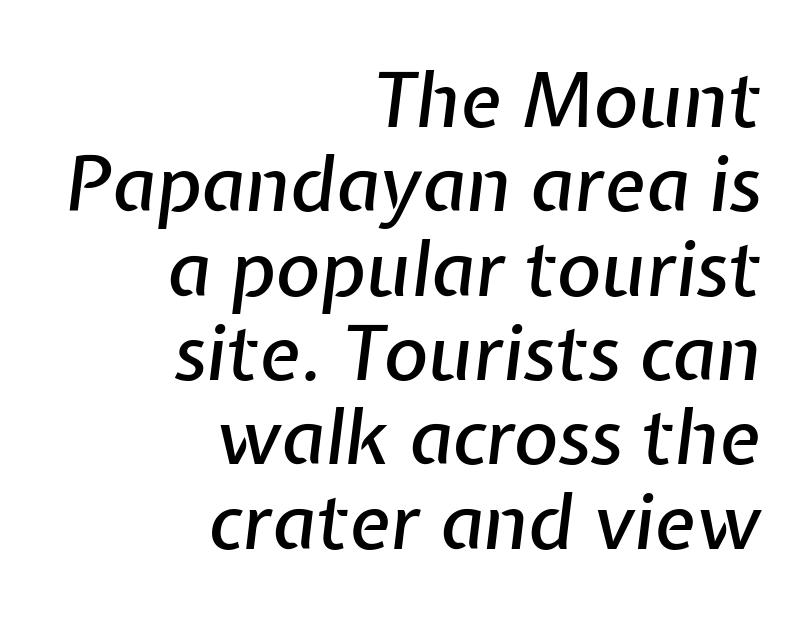
A typesetter would call this zero additional tracking. The zone under the glyphs is completely vacant. This block would grow much taller if given ordinary leading; it's compressed now. The text block is weighted toward the right margin, trailing off unevenly leftward. The passage shown is typed in a proportional face where columns would drift. You can tell it's italic because the verticals aren't actually vertical.
